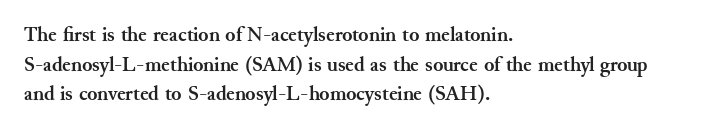
The image shows 21 px bold type, upright; set left-aligned, normal line spacing (1.41x), normal letter spacing, not underlined.
